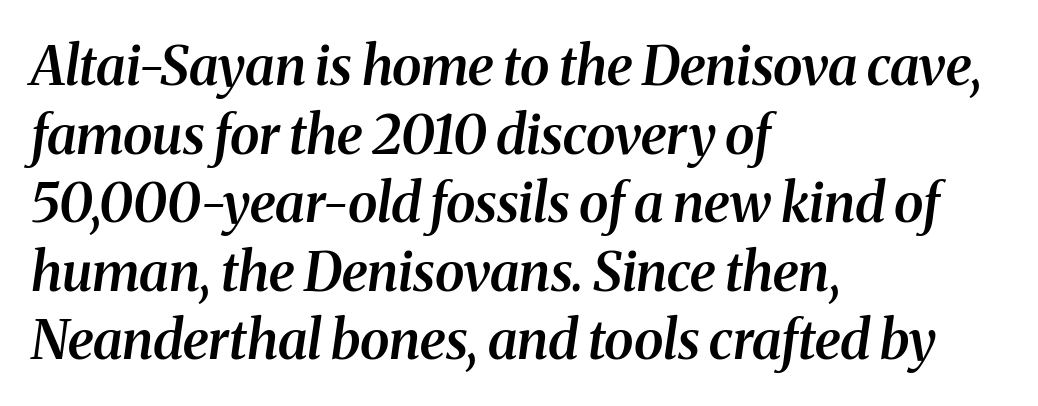
The characters display serif detailing at their extremities. The face used here is proportionally spaced, like ordinary book or web type. The gaps between neighbouring characters are ordinary and unremarkable. The setting favours the left margin, as ordinary paragraphs usually do.
